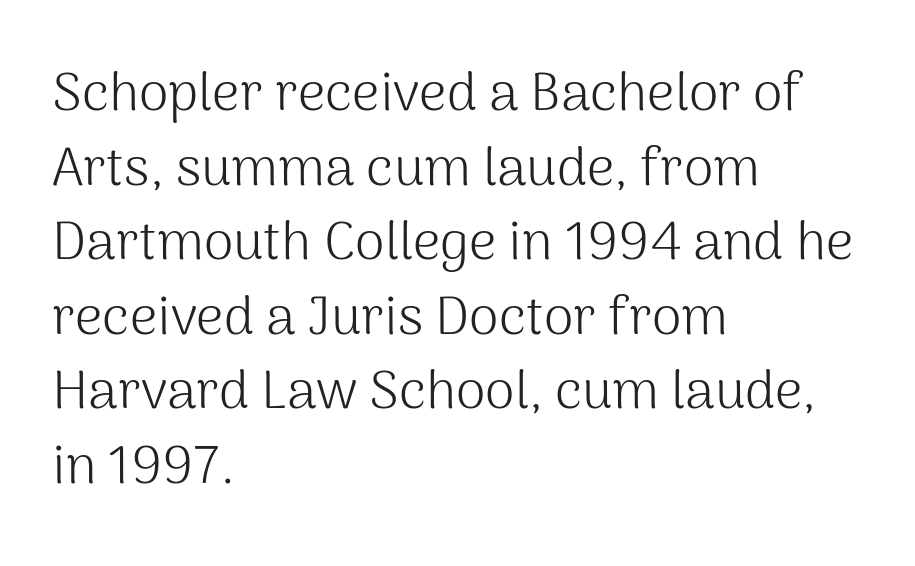
The image shows 54 px light sans-serif type, upright; set left-aligned, normal line spacing (1.38x), normal letter spacing, not underlined; medium stroke contrast and a medium x-height.
